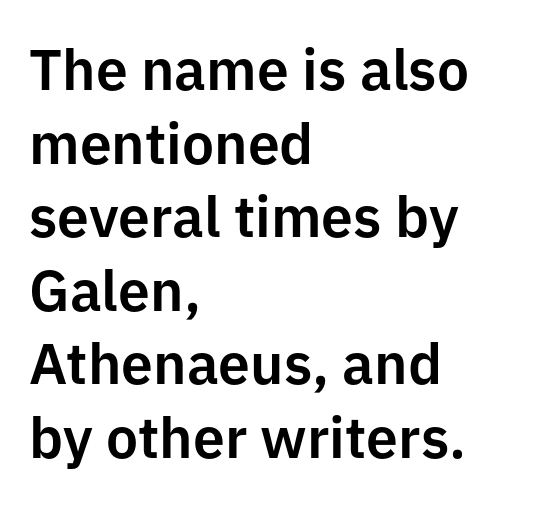
Words float on clear page, feet unadorned. The letters advance in unequal steps, a hallmark of proportional type. I'd call this a sans setting — the letters go barefoot. How would I describe the line gaps? Plain and ordinary.
